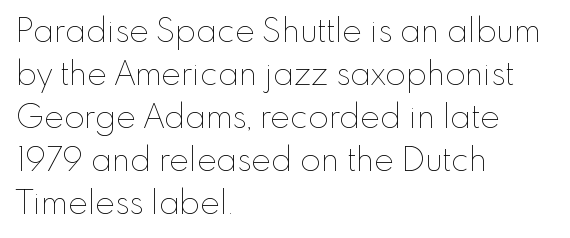
You could not count columns in this text — the font is proportionally spaced. Do the letters lean? They stand straight. Plain, unruled lines of type. The text block is weighted toward the left margin, trailing off unevenly rightward. The letterforms sit shoulder to shoulder at normal distance.
